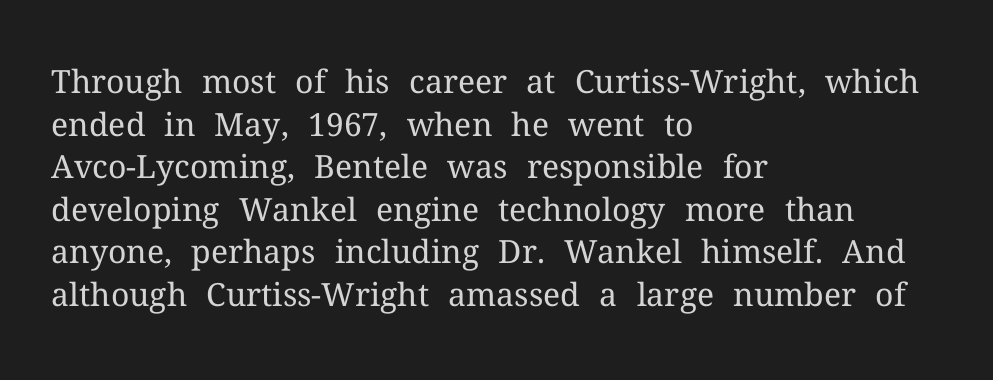
Honestly, the letter spacing is just normal — you wouldn't notice it. You can tell from the footed stems that serif type was used. The type sits square on the baseline with zero lean. Notice how the passage keeps a crisp vertical edge on the left only. The baseline area is clear.
